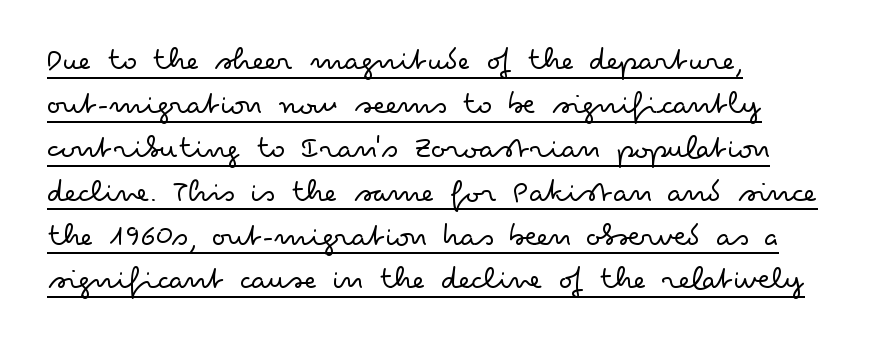
The image shows 33 px light, wide sans-serif type, upright; set left-aligned, normal line spacing (1.33x), normal letter spacing, underlined; low stroke contrast and a small x-height.
